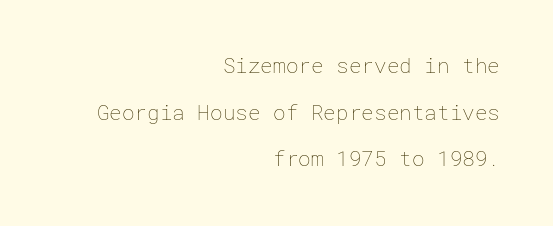
{"italic": "no", "bold": "no", "underline": "no", "align": "right", "line_spacing": "loose", "line_spacing_ratio": 2.22, "letter_spacing": "normal", "letter_spacing_em": 0.0, "glyph_px": 21}
